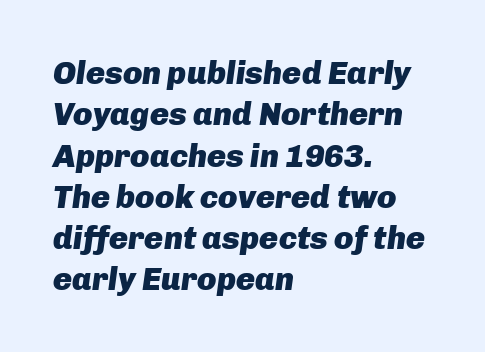
Q: Is the text bold? A: Yes.
Q: Is the text italic (slanted)? A: Yes, it leans right by about 8 degrees.
Q: Is the text underlined? A: No.
Q: How is the paragraph aligned? A: Left-aligned.
Q: Is the spacing between letters normal or unusually wide? A: Normal.
Q: Is the spacing between lines tight, normal or loose? A: Normal.
Q: Width (condensed, normal, or wide)? A: Normal.
Q: Stroke contrast? A: Low.
Q: x-height? A: Medium.
Q: Monospaced? A: No.
